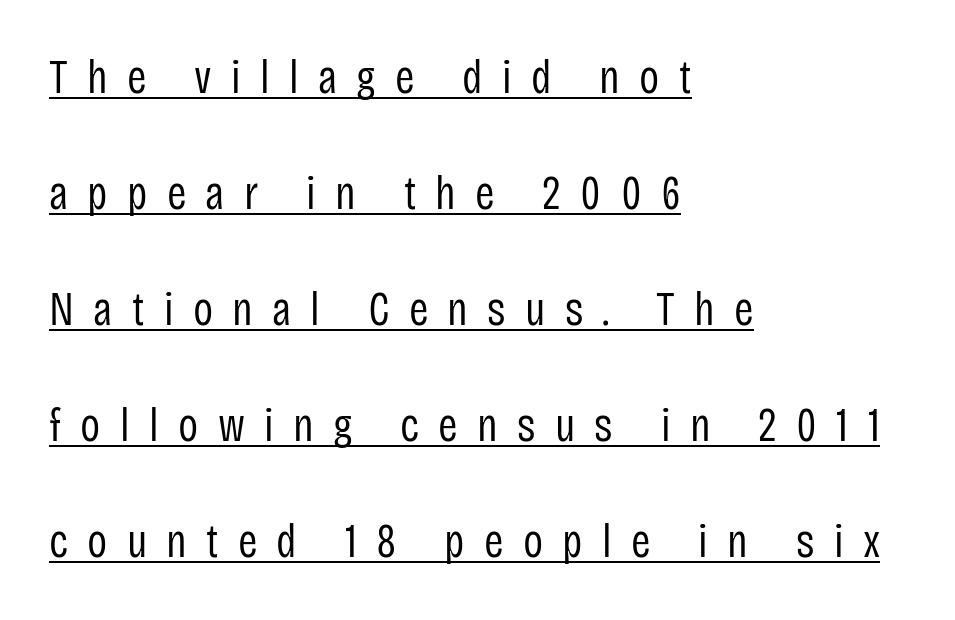
Q: Is the text bold? A: No.
Q: Is the text italic (slanted)? A: No, it is upright.
Q: Is the typeface a serif or a sans-serif typeface? A: Sans-serif.
Q: Is the text underlined? A: Yes.
Q: How is the paragraph aligned? A: Left-aligned.
Q: Is the spacing between letters normal or unusually wide? A: Unusually wide.
Q: Is the spacing between lines tight, normal or loose? A: Loose.
Q: Width (condensed, normal, or wide)? A: Condensed.
Q: Stroke contrast? A: Low.
Q: x-height? A: Large.
Q: Monospaced? A: No.
